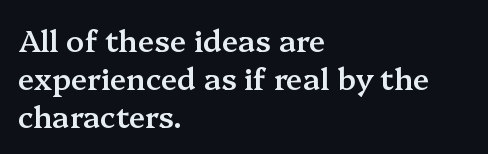
{"serif": "yes", "italic": "no", "bold": "semi", "weight": "semibold", "width": "normal", "stroke_contrast": "medium", "x_height": "medium", "monospaced": "no", "underline": "no", "align": "left", "line_spacing": "normal", "line_spacing_ratio": 1.26, "letter_spacing": "normal", "letter_spacing_em": 0.0, "glyph_px": 30}
